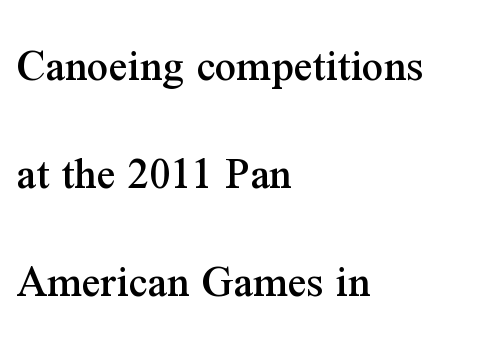
Q: Is the text italic (slanted)? A: No, it is upright.
Q: Is the typeface a serif or a sans-serif typeface? A: Serif.
Q: Is the text underlined? A: No.
Q: How is the paragraph aligned? A: Left-aligned.
Q: Is the spacing between letters normal or unusually wide? A: Normal.
Q: Is the spacing between lines tight, normal or loose? A: Loose.
Q: Width (condensed, normal, or wide)? A: Normal.
Q: Stroke contrast? A: Medium.
Q: x-height? A: Medium.
Q: Monospaced? A: No.
